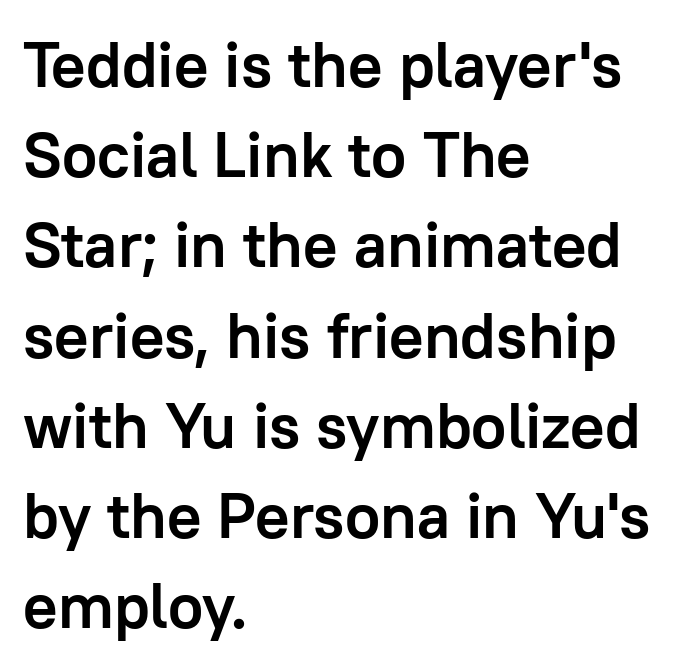
{"serif": "no", "italic": "no", "bold": "yes", "weight": "semibold", "width": "normal", "stroke_contrast": "low", "x_height": "medium", "monospaced": "no", "underline": "no", "align": "left", "line_spacing": "normal", "line_spacing_ratio": 1.41, "letter_spacing": "normal", "letter_spacing_em": 0.0, "glyph_px": 64}
